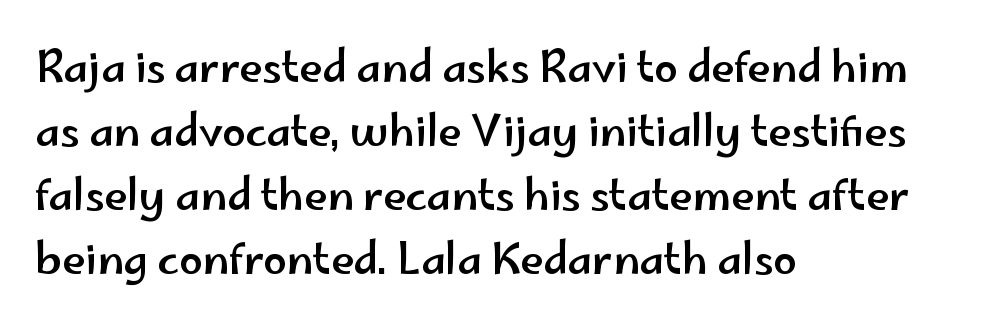
The leading is moderate, giving the passage an even texture. A sans-serif font was chosen for this passage. You can tell it's not italic because the verticals are truly vertical. Glyph-to-glyph distance matches everyday printed text. Looks like regular typesetting: each glyph gets only the width it needs.
